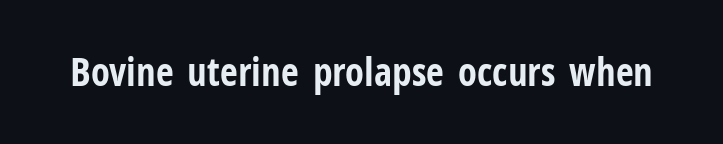
The letters carry no serifs — their stems end cleanly without finishing strokes. The letters advance in unequal steps, a hallmark of proportional type. These words are printed bold, with thick strokes throughout. The axis of the letterforms is exactly vertical.
